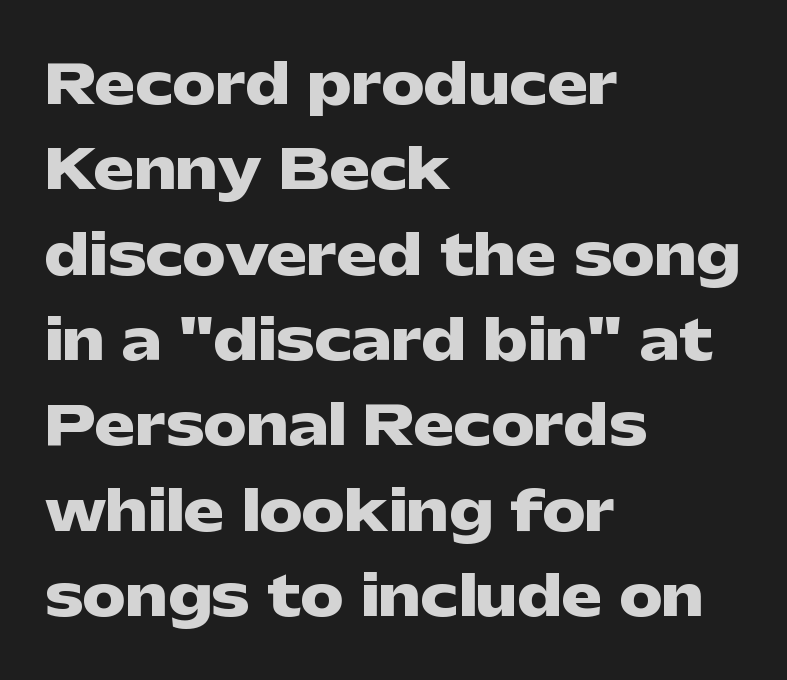
Short and long lines alike share a common starting point at left. A bare baseline throughout the passage. Does the weight exceed regular? Yes, all the way to bold. Letter spacing: default.
